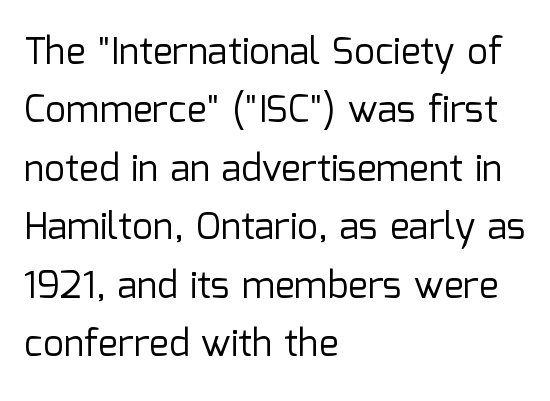
Q: Is the text bold? A: No.
Q: Is the text italic (slanted)? A: No, it is upright.
Q: Is the typeface a serif or a sans-serif typeface? A: Sans-serif.
Q: Is the text underlined? A: No.
Q: How is the paragraph aligned? A: Left-aligned.
Q: Is the spacing between letters normal or unusually wide? A: Normal.
Q: Is the spacing between lines tight, normal or loose? A: Normal.
Q: Width (condensed, normal, or wide)? A: Normal.
Q: Stroke contrast? A: Low.
Q: x-height? A: Medium.
Q: Monospaced? A: No.
